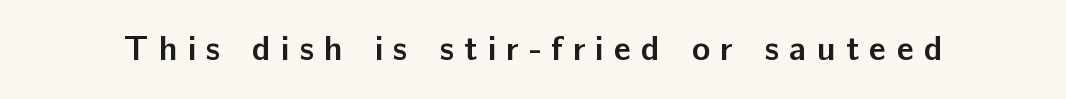
The image shows 34 px semibold sans-serif type, upright; set unusually wide letter spacing (+0.3 em), not underlined; low stroke contrast and a medium x-height.
